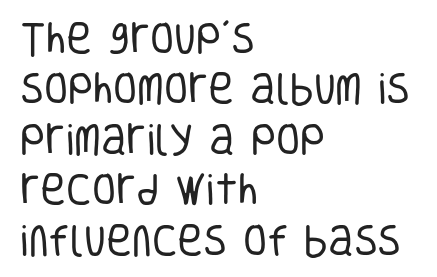
Q: Is the text bold? A: No.
Q: Is the text italic (slanted)? A: No, it is upright.
Q: Is the typeface a serif or a sans-serif typeface? A: Sans-serif.
Q: Is the text underlined? A: No.
Q: How is the paragraph aligned? A: Left-aligned.
Q: Is the spacing between letters normal or unusually wide? A: Normal.
Q: Is the spacing between lines tight, normal or loose? A: Normal.
Q: Width (condensed, normal, or wide)? A: Condensed.
Q: Stroke contrast? A: Low.
Q: x-height? A: Large.
Q: Monospaced? A: No.
